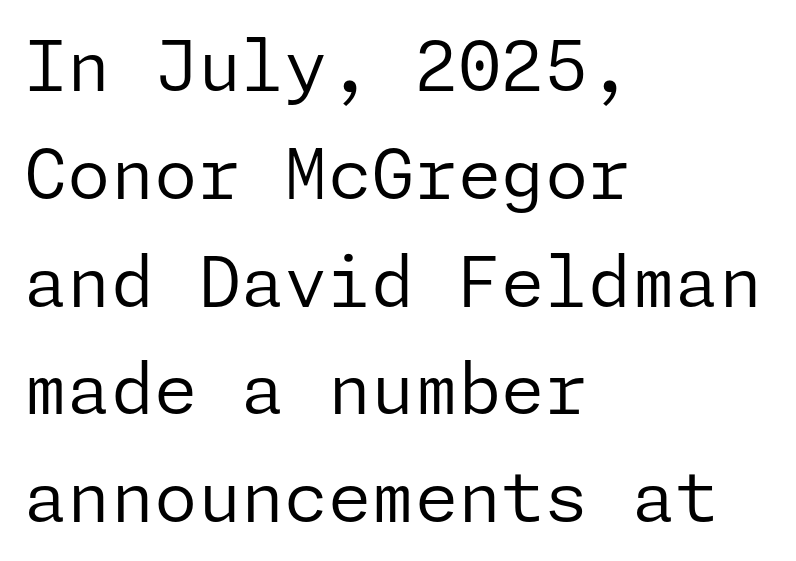
The image shows 70 px regular-weight sans-serif type, upright; set left-aligned, normal line spacing (1.54x), normal letter spacing, not underlined; low stroke contrast and a medium x-height.
